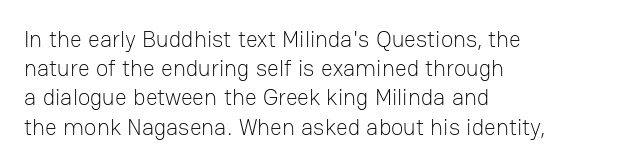
Nothing unusual about the tracking: characters are spaced as the font intends. Caption: multi-line text, flush left, ragged right. How would I describe the line gaps? Plain and ordinary. Unbolded letterforms with no extra heft.
